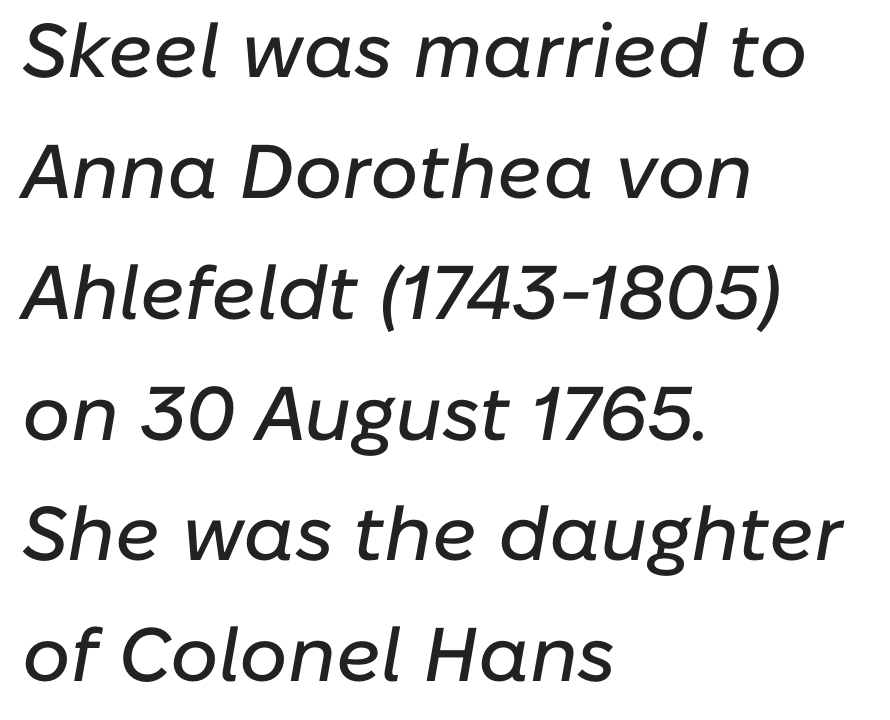
The image shows 76 px text type, italic (leaning right); set left-aligned, normal line spacing (1.59x), normal letter spacing, not underlined; low stroke contrast and a medium x-height.
